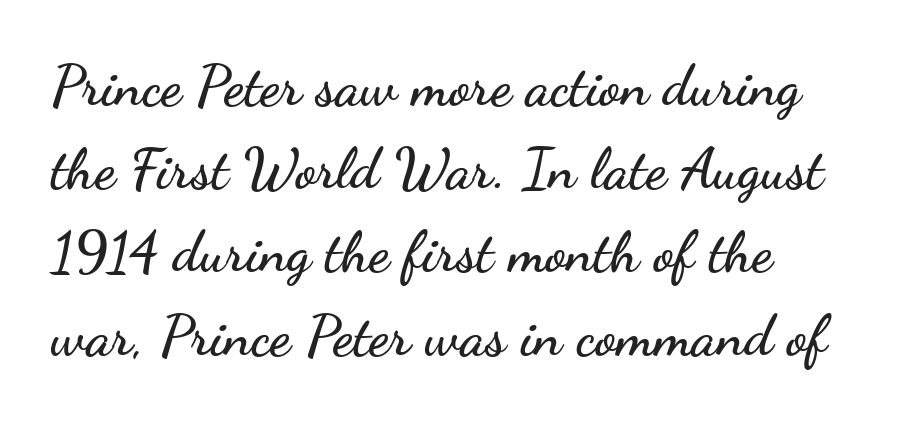
{"serif": "no", "width": "wide", "stroke_contrast": "low", "x_height": "small", "monospaced": "no", "underline": "no", "align": "left", "line_spacing": "normal", "line_spacing_ratio": 1.46, "letter_spacing": "normal", "letter_spacing_em": 0.0, "glyph_px": 57}
